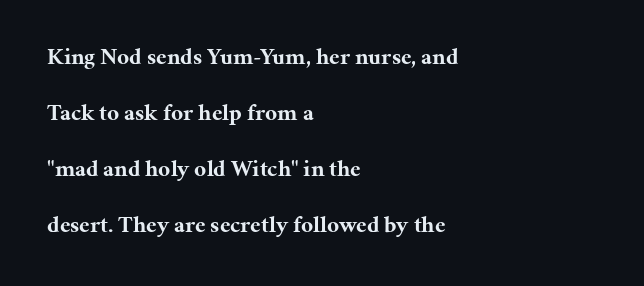
The lines in this sample share a left origin and differ only in where they stop. The foot of each line stays bare and open. Honestly, the rows look like they've been pulled way apart. This sample uses an upright cut, with every glyph sitting square on the baseline. The rendering keeps characters at their native spacing. Plenty of ink on the page — the face is bold.
